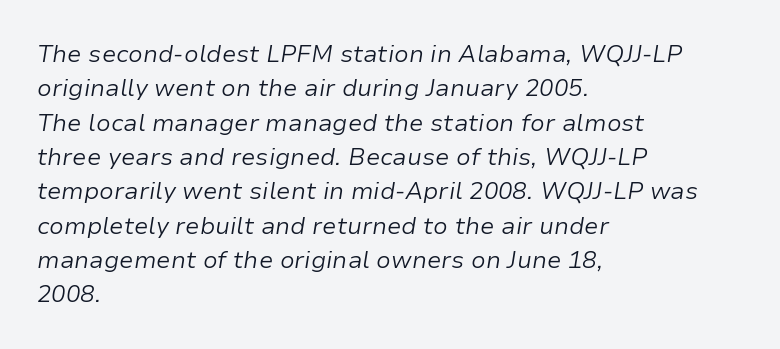
Quick note: italic. This block has exactly the height ordinary leading produces. A clean baseline with only descenders dipping below it. Weight: in the light-to-regular range. Here the glyphs are tracked normally, forming tight word shapes. Horizontally, the lines are justified to the leading edge only.
